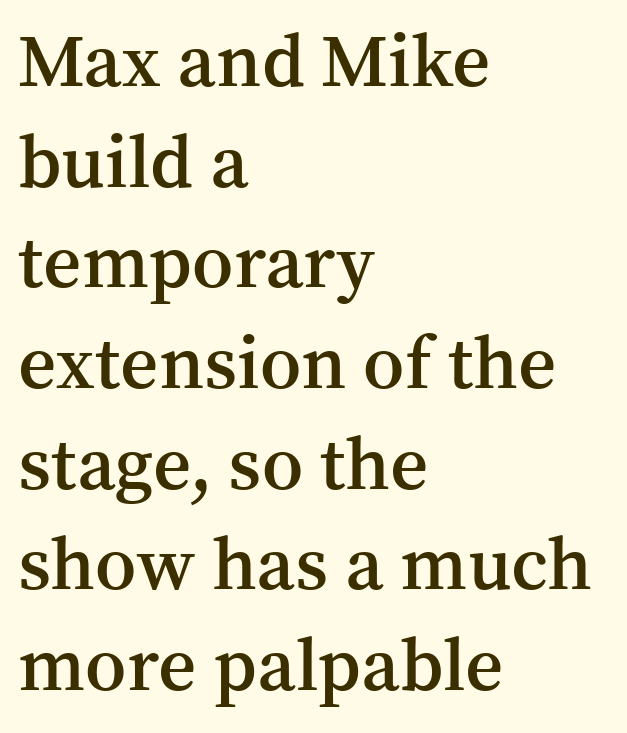
The image shows 74 px semibold serif type, upright; set left-aligned, normal line spacing (1.36x), normal letter spacing, not underlined; medium stroke contrast and a medium x-height.
